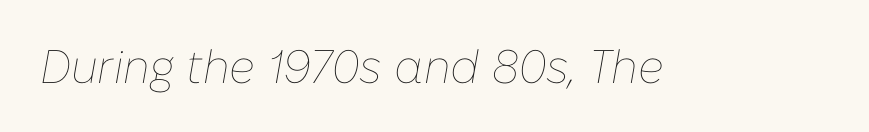
{"italic": "yes", "lean": "right", "slant_degrees": 10, "bold": "no", "weight": "thin", "width": "normal", "stroke_contrast": "low", "x_height": "medium", "monospaced": "no", "underline": "no", "letter_spacing": "normal", "letter_spacing_em": 0.0, "glyph_px": 47}
